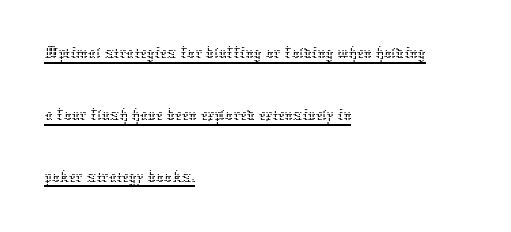
Q: Is the text bold? A: No.
Q: Is the text italic (slanted)? A: No, it is upright.
Q: Is the text underlined? A: Yes.
Q: How is the paragraph aligned? A: Left-aligned.
Q: Is the spacing between letters normal or unusually wide? A: Normal.
Q: Is the spacing between lines tight, normal or loose? A: Normal.
Q: Width (condensed, normal, or wide)? A: Normal.
Q: Stroke contrast? A: Low.
Q: x-height? A: Medium.
Q: Monospaced? A: No.
